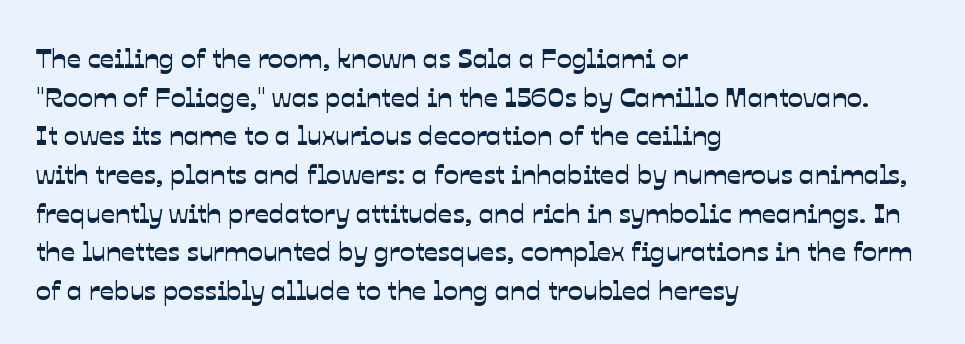
{"serif": "no", "width": "normal", "stroke_contrast": "low", "x_height": "medium", "monospaced": "no", "underline": "no", "align": "left", "line_spacing": "normal", "line_spacing_ratio": 1.38, "letter_spacing": "normal", "letter_spacing_em": 0.0, "glyph_px": 28}
